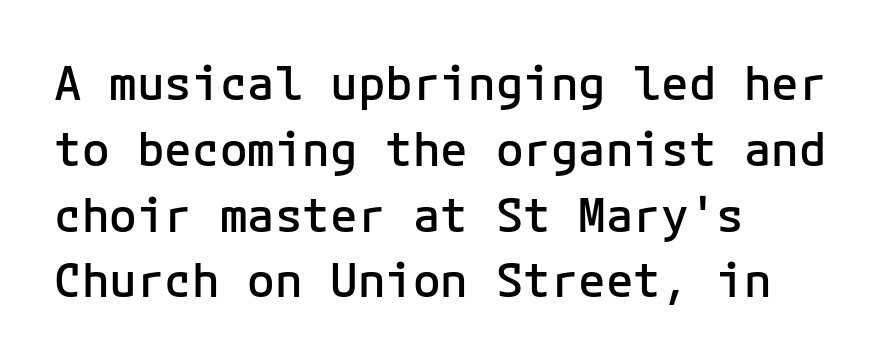
Q: Is the text bold? A: Semi-bold.
Q: Is the text italic (slanted)? A: No, it is upright.
Q: Is the typeface a serif or a sans-serif typeface? A: Sans-serif.
Q: Is the text underlined? A: No.
Q: How is the paragraph aligned? A: Left-aligned.
Q: Is the spacing between letters normal or unusually wide? A: Normal.
Q: Is the spacing between lines tight, normal or loose? A: Normal.
Q: Width (condensed, normal, or wide)? A: Normal.
Q: Stroke contrast? A: Low.
Q: x-height? A: Medium.
Q: Monospaced? A: Yes.
